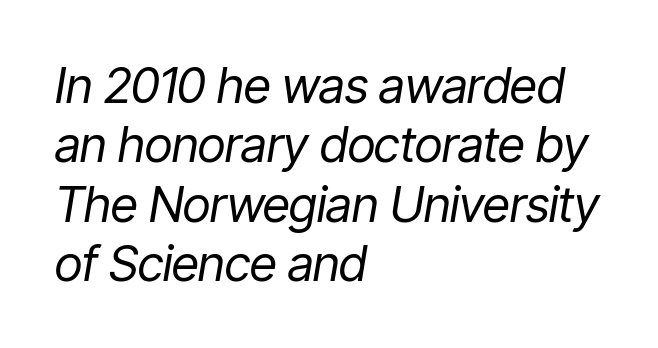
{"italic": "yes", "lean": "right", "slant_degrees": 9, "bold": "no", "weight": "regular", "width": "condensed", "stroke_contrast": "low", "x_height": "medium", "monospaced": "no", "underline": "no", "align": "left", "line_spacing_ratio": 1.21, "letter_spacing": "normal", "letter_spacing_em": 0.0, "glyph_px": 49}
